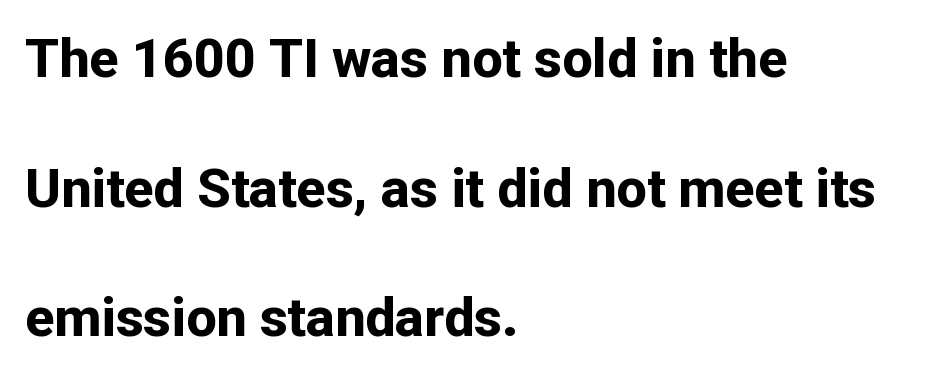
The image shows 54 px bold sans-serif type, upright; set left-aligned, loose line spacing (2.4x), normal letter spacing, not underlined; low stroke contrast and a medium x-height.
